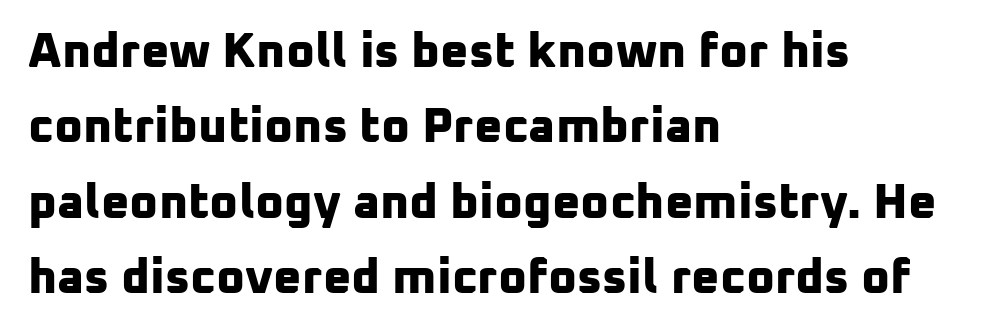
{"serif": "no", "bold": "yes", "weight": "bold", "width": "normal", "stroke_contrast": "low", "x_height": "medium", "monospaced": "no", "underline": "no", "align": "left", "line_spacing": "normal", "line_spacing_ratio": 1.54, "letter_spacing": "normal", "letter_spacing_em": 0.0, "glyph_px": 49}
